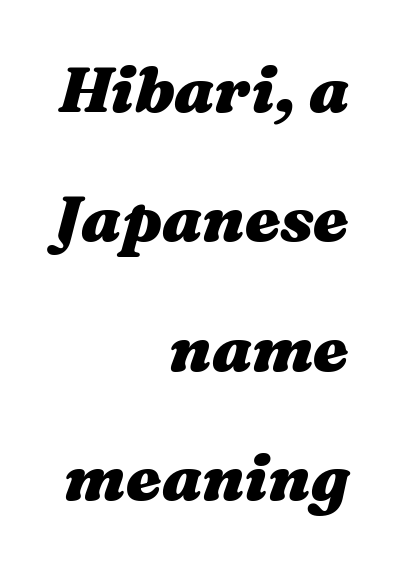
Q: Is the text bold? A: Yes.
Q: Is the text italic (slanted)? A: Yes, it leans right by about 16 degrees.
Q: Is the text underlined? A: No.
Q: How is the paragraph aligned? A: Right-aligned.
Q: Is the spacing between letters normal or unusually wide? A: Normal.
Q: Is the spacing between lines tight, normal or loose? A: Loose.
Q: Width (condensed, normal, or wide)? A: Wide.
Q: Stroke contrast? A: Medium.
Q: x-height? A: Medium.
Q: Monospaced? A: No.
